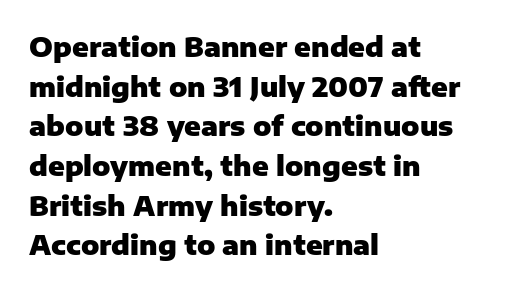
The image shows 27 px bold type, upright; set left-aligned, normal line spacing (1.47x), normal letter spacing, not underlined.
